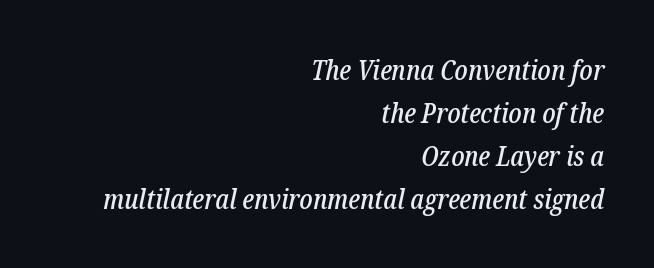
The lines sit at an ordinary, default distance from one another. The passage shown is typed in a proportional face where columns would drift. These lines stack with their right ends in a neat column. If you drew a line through each stem, it would be angled. Check where the strokes stop: tiny serifs finish them off.
